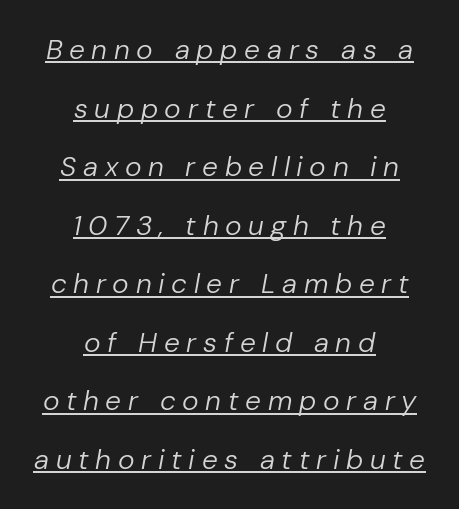
{"italic": "yes", "lean": "right", "slant_degrees": 10, "bold": "no", "weight": "regular", "width": "normal", "stroke_contrast": "low", "x_height": "medium", "monospaced": "no", "underline": "yes", "align": "center", "line_spacing": "loose", "line_spacing_ratio": 2.09, "letter_spacing": "wide", "letter_spacing_em": 0.24, "glyph_px": 28}
